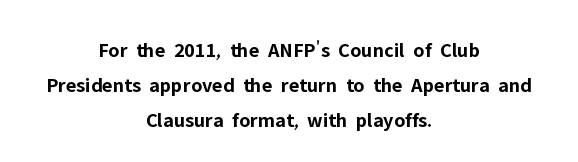
Q: Is the text bold? A: Yes.
Q: Is the text italic (slanted)? A: No, it is upright.
Q: Is the text underlined? A: No.
Q: How is the paragraph aligned? A: Centered.
Q: Is the spacing between letters normal or unusually wide? A: Normal.
Q: Is the spacing between lines tight, normal or loose? A: Normal.
